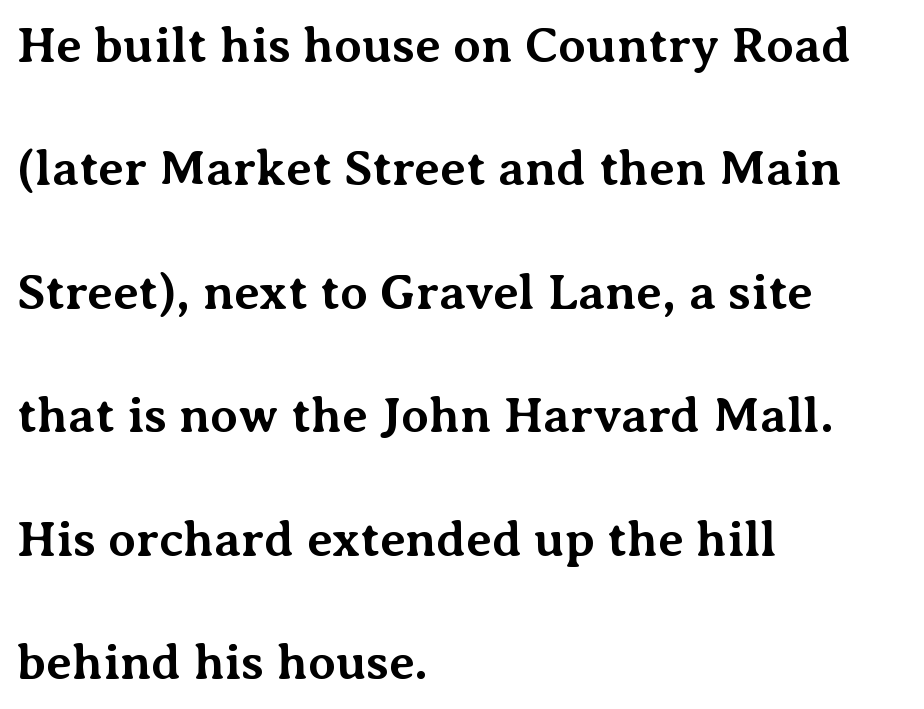
Q: Is the text bold? A: Yes.
Q: Is the text italic (slanted)? A: No, it is upright.
Q: Is the typeface a serif or a sans-serif typeface? A: Serif.
Q: Is the text underlined? A: No.
Q: How is the paragraph aligned? A: Left-aligned.
Q: Is the spacing between letters normal or unusually wide? A: Normal.
Q: Is the spacing between lines tight, normal or loose? A: Loose.
Q: Width (condensed, normal, or wide)? A: Normal.
Q: Stroke contrast? A: Medium.
Q: x-height? A: Medium.
Q: Monospaced? A: No.
